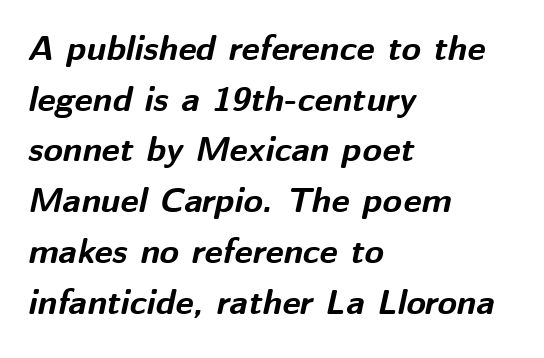
{"italic": "yes", "lean": "right", "slant_degrees": 12, "bold": "yes", "weight": "bold", "width": "normal", "stroke_contrast": "medium", "x_height": "medium", "monospaced": "no", "underline": "no", "align": "left", "line_spacing": "normal", "line_spacing_ratio": 1.45, "letter_spacing": "normal", "letter_spacing_em": 0.0, "glyph_px": 35}
